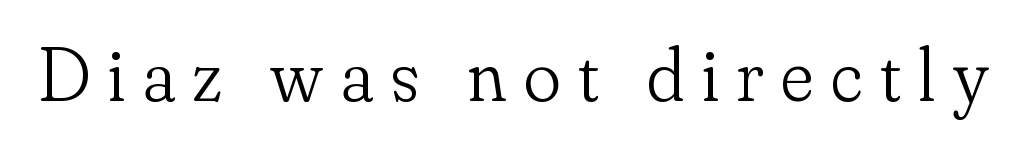
{"serif": "yes", "italic": "no", "bold": "no", "weight": "light", "width": "normal", "stroke_contrast": "low", "x_height": "small", "monospaced": "no", "underline": "no", "letter_spacing": "wide", "letter_spacing_em": 0.23, "glyph_px": 77}
